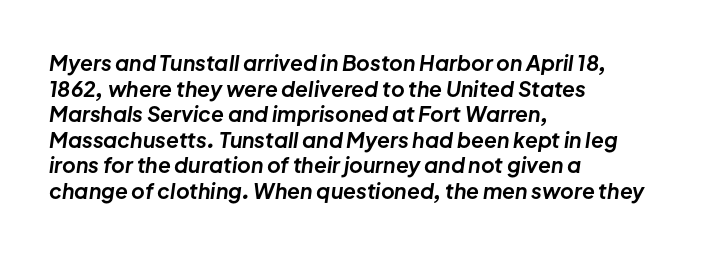
Q: Is the text bold? A: Yes.
Q: Is the text italic (slanted)? A: Yes, it leans right by about 8 degrees.
Q: Is the text underlined? A: No.
Q: How is the paragraph aligned? A: Left-aligned.
Q: Is the spacing between letters normal or unusually wide? A: Normal.
